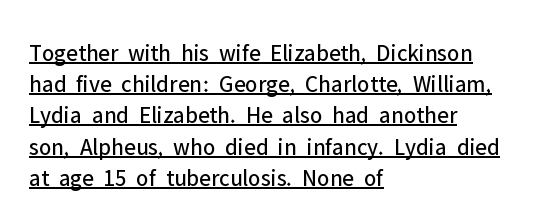
Q: Is the text bold? A: No.
Q: Is the text italic (slanted)? A: No, it is upright.
Q: Is the text underlined? A: Yes.
Q: How is the paragraph aligned? A: Left-aligned.
Q: Is the spacing between letters normal or unusually wide? A: Normal.
Q: Is the spacing between lines tight, normal or loose? A: Normal.
